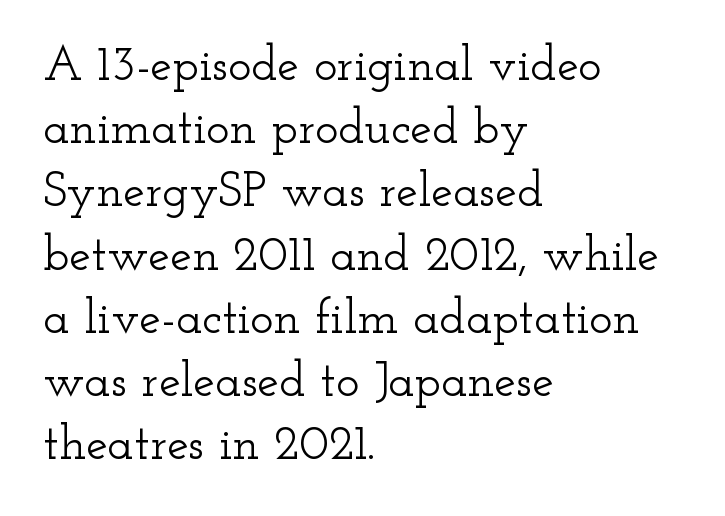
Normally led — the rows are evenly, conventionally spaced. Decoration check: the copy has no underline. This sample uses an upright cut, with every glyph sitting square on the baseline. Default kerning and tracking; the words read as compact shapes. The letters advance in unequal steps, a hallmark of proportional type.
